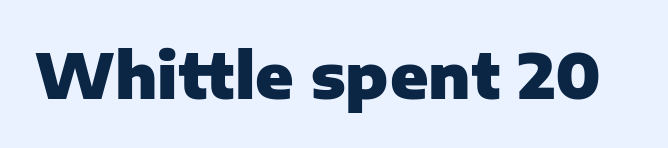
The image shows 62 px heavy sans-serif type, upright; set normal letter spacing, not underlined; low stroke contrast and a medium x-height.
